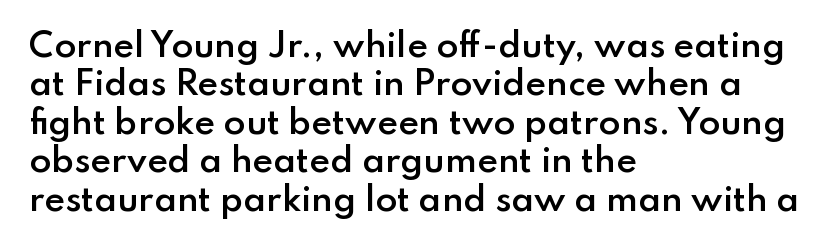
The image shows 32 px semibold sans-serif type, upright; set left-aligned, line spacing 1.2x, normal letter spacing, not underlined; low stroke contrast and a small x-height.
